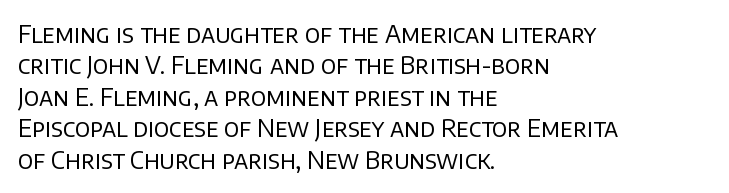
What stands out about the letter spacing? Nothing — it is the standard amount. Unmarked baselines from the first word to the last. The rendering anchors every line to the left-hand side. Regarding leading, the lines here are spaced in the standard way. Compared with a typical body face, this is equally light or lighter still. In terms of posture, this sample is upright.
